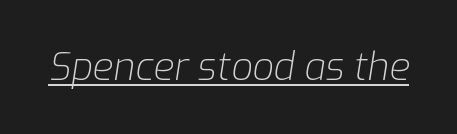
How are the letters spaced? Ordinarily, with no added tracking. The passage shown is underscored from start to finish. No letter is thick-stroked: the sample isn't bold. These lines were composed using italics. Varying glyph widths throughout — classic text-font behaviour.
